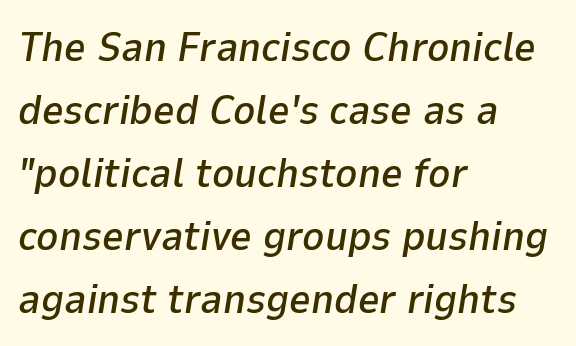
Leading: standard. In terms of letterspacing, this is plain default setting. You can tell it's italic because the verticals aren't actually vertical. These lines are set flush left with a ragged right edge. Any mark beneath the type? The region is blank. Here the designer chose a conventional face with non-uniform glyph widths.
